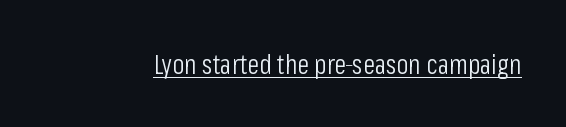
{"italic": "no", "bold": "no", "underline": "yes", "letter_spacing": "normal", "letter_spacing_em": 0.0, "glyph_px": 27}
